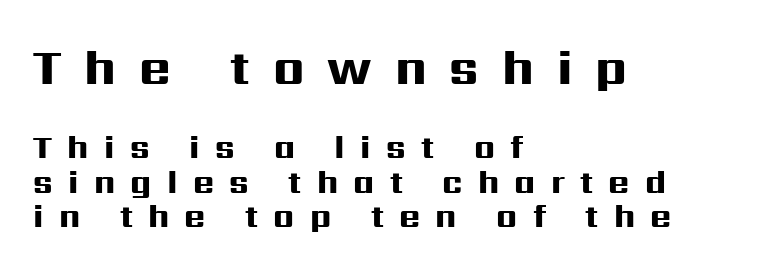
The image shows 48 px heavy, wide sans-serif type, upright; set left-aligned, tight line spacing (1.09x), unusually wide letter spacing (+0.48 em), not underlined; the first (top) block is 1.5x larger; high stroke contrast and a medium x-height.
